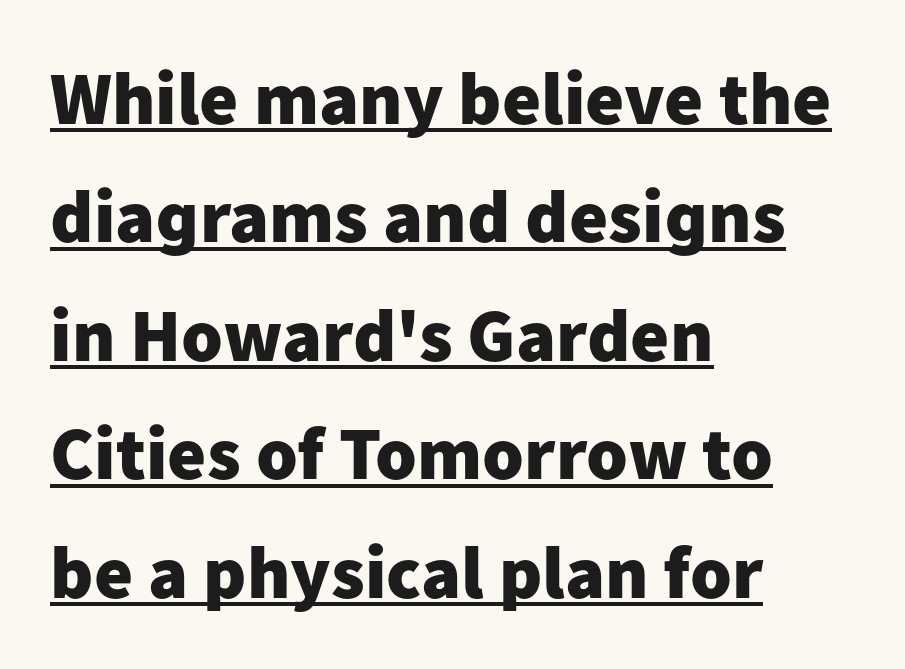
The image shows 75 px heavy sans-serif type, upright; set left-aligned, normal line spacing (1.58x), normal letter spacing, underlined; low stroke contrast and a medium x-height.
